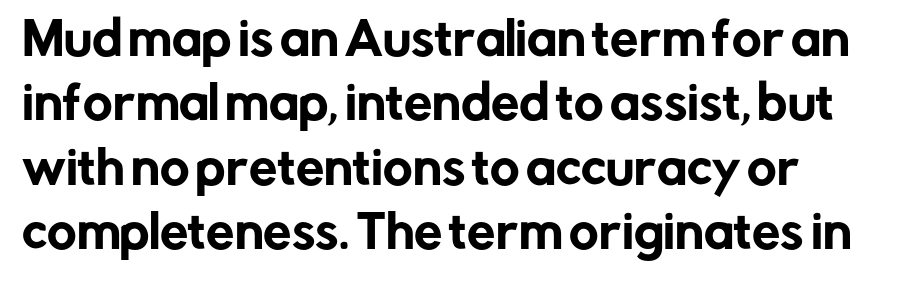
Upright lettering throughout. This rendering employs a face without finishing strokes, i.e., a sans-serif. The rendering uses natural spacing where letterforms have individual widths. The foot of each line stays bare and open. The designer left line spacing at the default. How are the letters spaced? Ordinarily, with no added tracking.
